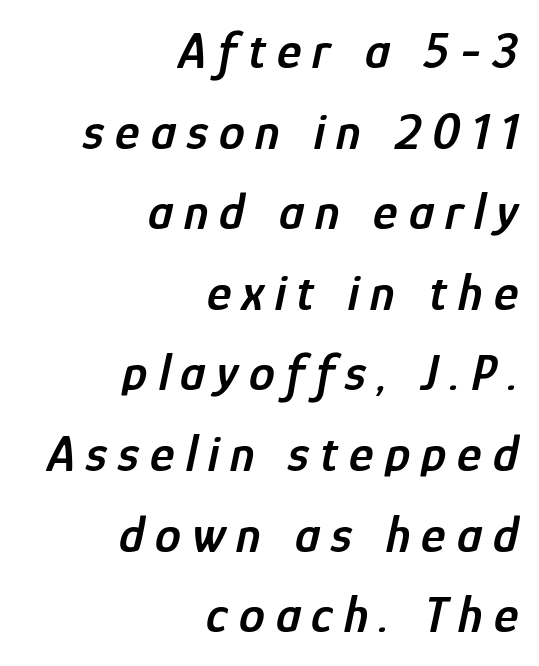
{"italic": "yes", "lean": "right", "slant_degrees": 12, "bold": "semi", "weight": "semibold", "width": "condensed", "stroke_contrast": "low", "x_height": "medium", "monospaced": "no", "underline": "no", "align": "right", "line_spacing": "normal", "line_spacing_ratio": 1.55, "letter_spacing": "wide", "letter_spacing_em": 0.21, "glyph_px": 52}
